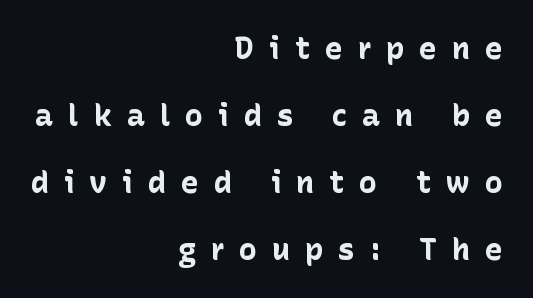
Q: Is the text bold? A: Yes.
Q: Is the text italic (slanted)? A: No, it is upright.
Q: Is the typeface a serif or a sans-serif typeface? A: Sans-serif.
Q: Is the text underlined? A: No.
Q: How is the paragraph aligned? A: Right-aligned.
Q: Is the spacing between letters normal or unusually wide? A: Unusually wide.
Q: Is the spacing between lines tight, normal or loose? A: Loose.
Q: Width (condensed, normal, or wide)? A: Normal.
Q: Stroke contrast? A: Low.
Q: x-height? A: Medium.
Q: Monospaced? A: No.
